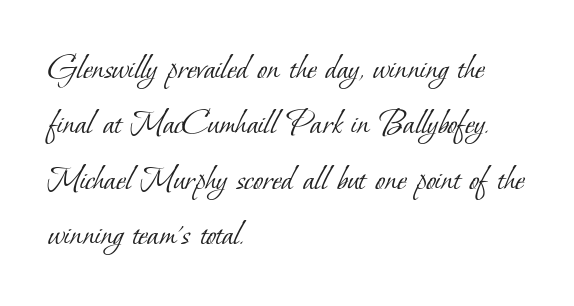
{"serif": "yes", "bold": "no", "weight": "light", "width": "normal", "stroke_contrast": "low", "x_height": "small", "monospaced": "no", "underline": "no", "align": "left", "line_spacing": "normal", "line_spacing_ratio": 1.54, "letter_spacing": "normal", "letter_spacing_em": 0.0, "glyph_px": 36}
